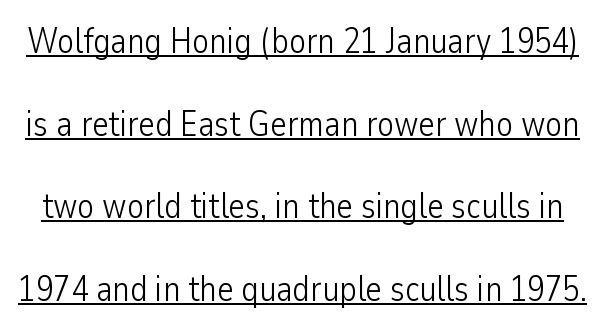
The letters advance in unequal steps, a hallmark of proportional type. The passage shown stacks its lines with a broad gap. How are the letters spaced? Ordinarily, with no added tracking. The typeface has the unassuming heft of standard copy or less.
